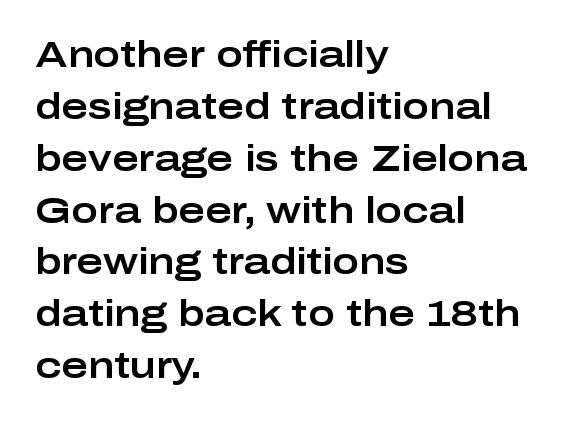
Q: Is the text italic (slanted)? A: No, it is upright.
Q: Is the typeface a serif or a sans-serif typeface? A: Sans-serif.
Q: Is the text underlined? A: No.
Q: How is the paragraph aligned? A: Left-aligned.
Q: Is the spacing between letters normal or unusually wide? A: Normal.
Q: Is the spacing between lines tight, normal or loose? A: Normal.
Q: Width (condensed, normal, or wide)? A: Wide.
Q: Stroke contrast? A: Low.
Q: x-height? A: Medium.
Q: Monospaced? A: No.
